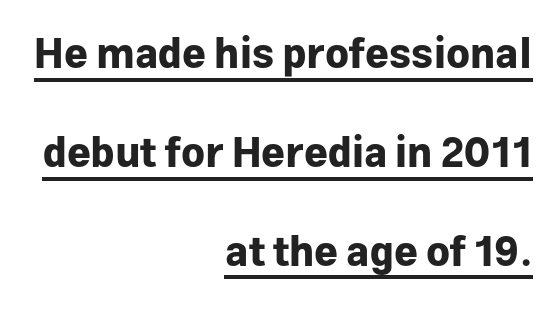
The image shows 41 px bold sans-serif type, upright; set right-aligned, loose line spacing (2.41x), normal letter spacing, underlined; low stroke contrast and a medium x-height.
